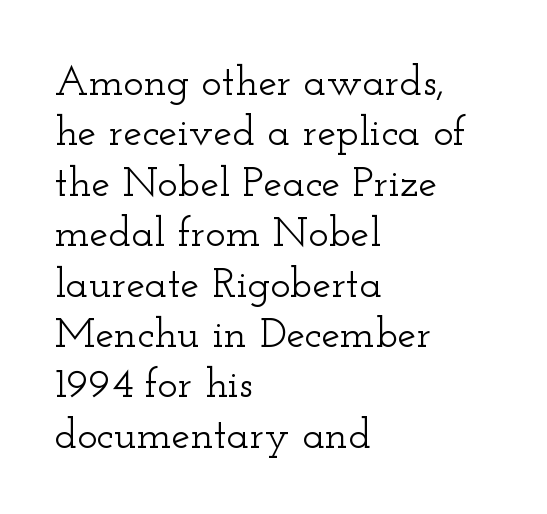
The image shows 42 px wide serif type, upright; set left-aligned, line spacing 1.2x, normal letter spacing, not underlined; low stroke contrast and a small x-height.
